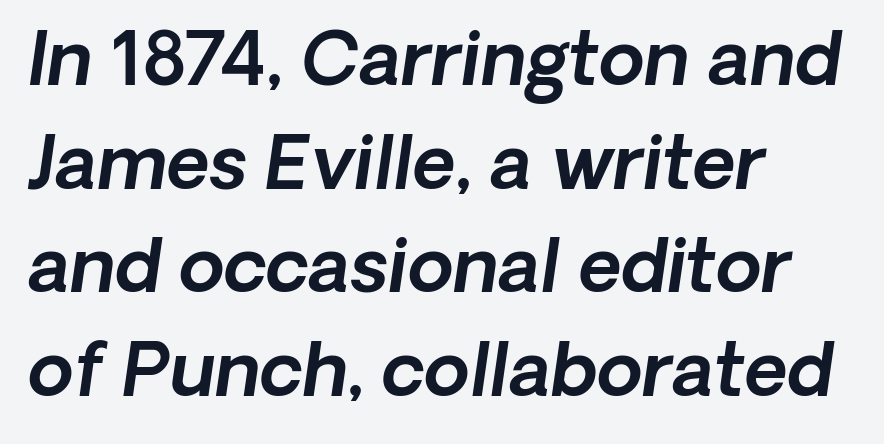
The image shows 74 px sans-serif type; set left-aligned, normal line spacing (1.4x), normal letter spacing, not underlined; a medium x-height.
